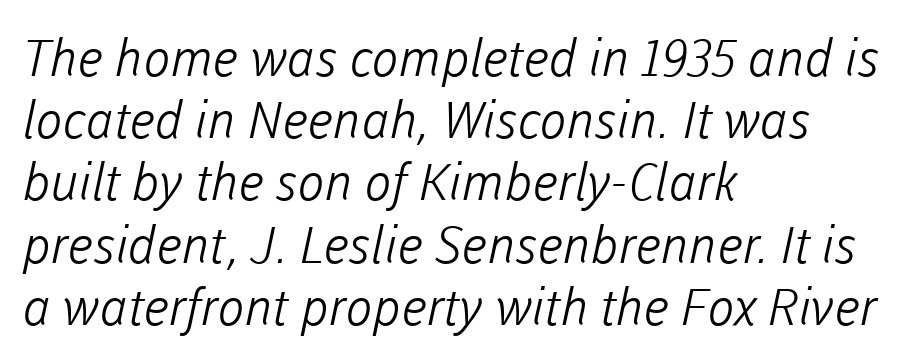
{"serif": "no", "bold": "no", "weight": "light", "width": "normal", "stroke_contrast": "low", "x_height": "medium", "monospaced": "no", "underline": "no", "align": "left", "line_spacing_ratio": 1.22, "letter_spacing": "normal", "letter_spacing_em": 0.0, "glyph_px": 51}
